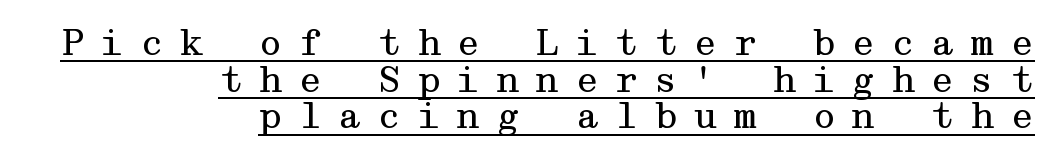
{"serif": "yes", "italic": "no", "bold": "no", "weight": "regular", "width": "wide", "stroke_contrast": "medium", "x_height": "medium", "underline": "yes", "align": "right", "line_spacing": "tight", "line_spacing_ratio": 1.05, "letter_spacing": "wide", "letter_spacing_em": 0.43, "glyph_px": 35}
